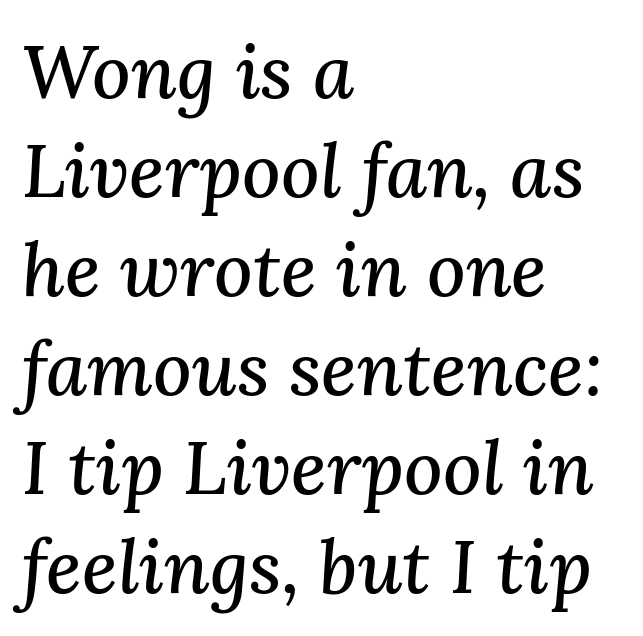
Q: Is the text italic (slanted)? A: Yes, it leans right by about 3 degrees.
Q: Is the typeface a serif or a sans-serif typeface? A: Serif.
Q: Is the text underlined? A: No.
Q: How is the paragraph aligned? A: Left-aligned.
Q: Is the spacing between letters normal or unusually wide? A: Normal.
Q: Is the spacing between lines tight, normal or loose? A: Normal.
Q: Width (condensed, normal, or wide)? A: Normal.
Q: Stroke contrast? A: Medium.
Q: x-height? A: Medium.
Q: Monospaced? A: No.
